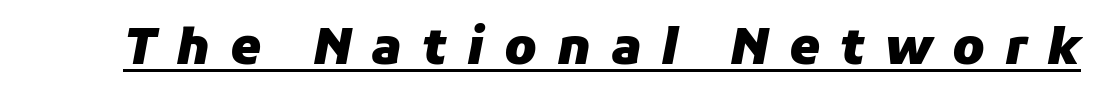
{"italic": "yes", "lean": "right", "slant_degrees": 11, "bold": "yes", "weight": "heavy", "width": "normal", "stroke_contrast": "low", "x_height": "medium", "monospaced": "no", "underline": "yes", "letter_spacing": "wide", "letter_spacing_em": 0.41, "glyph_px": 49}
